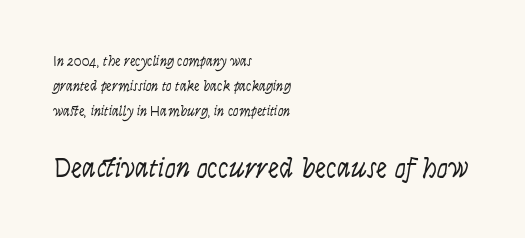
This sample is left-justified, so line endings fall wherever the words run out. Underlining? Definitely not there. Characters follow at the spacing the type designer built in. Block two is the big one; block one sits smaller above it.
